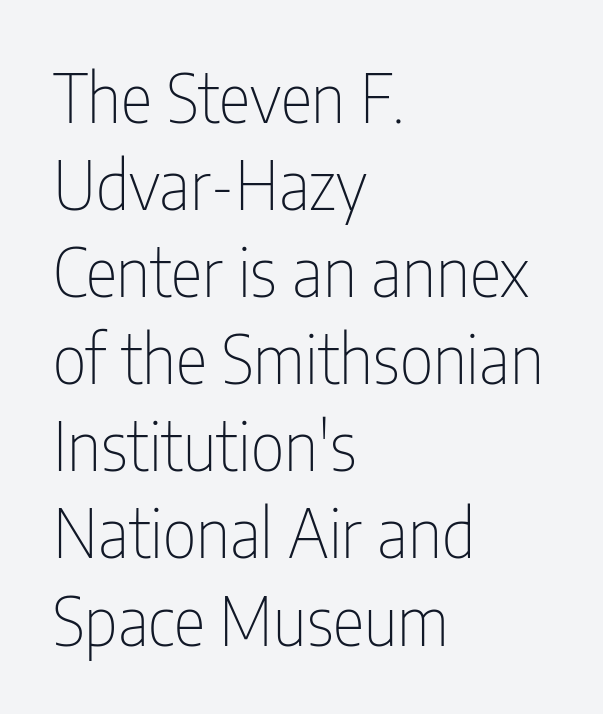
The image shows 67 px thin, condensed sans-serif type, upright; set left-aligned, normal line spacing (1.3x), normal letter spacing, not underlined; low stroke contrast and a medium x-height.
